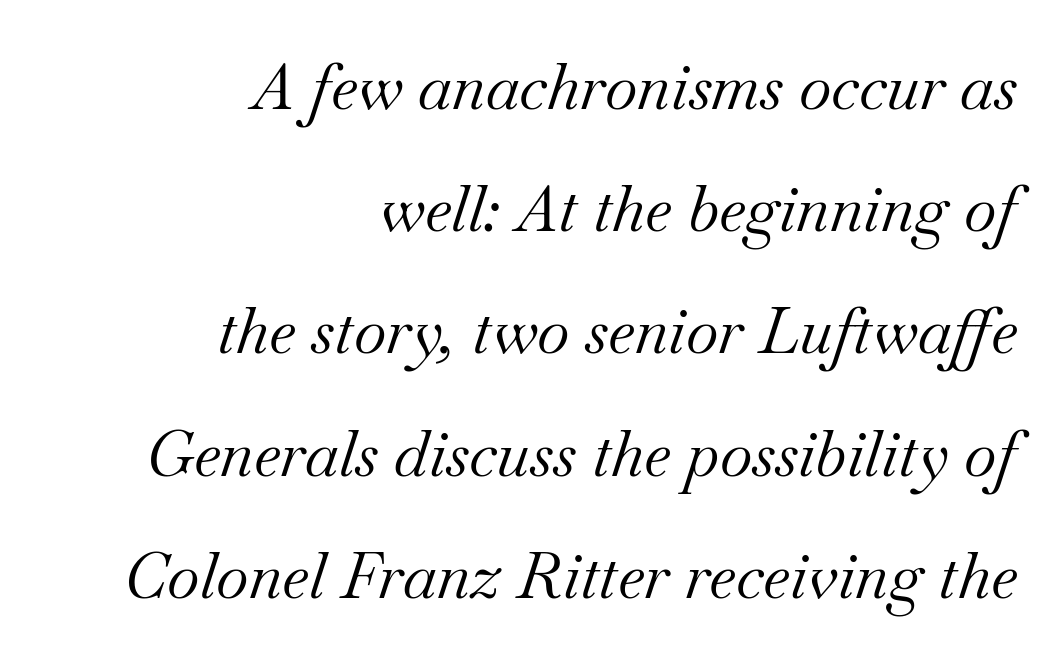
The image shows 63 px regular-weight serif type, italic (leaning right); set right-aligned, loose line spacing (1.94x), normal letter spacing, not underlined; medium stroke contrast and a small x-height.
